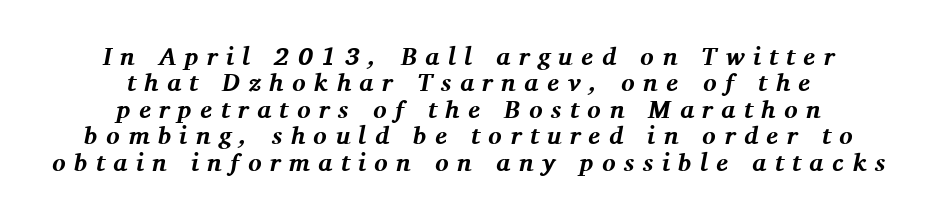
The image shows 25 px bold type, italic (leaning right); set centered, tight line spacing (1.06x), unusually wide letter spacing (+0.34 em), not underlined.
